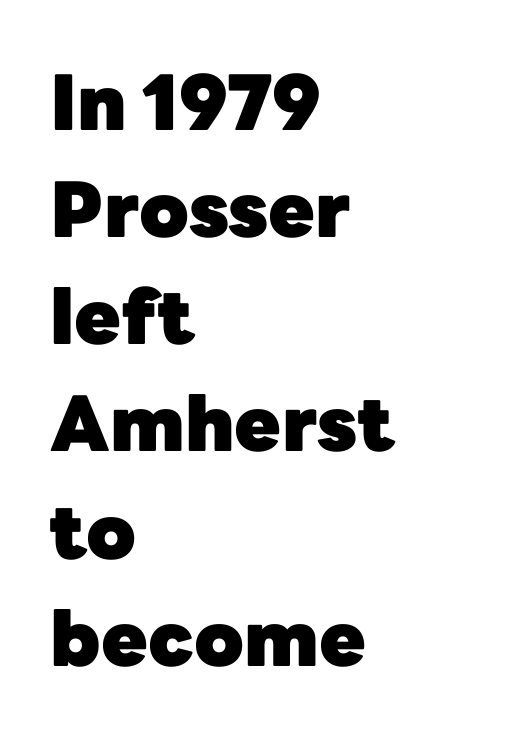
The image shows 76 px heavy sans-serif type, upright; set left-aligned, normal line spacing (1.41x), normal letter spacing, not underlined; low stroke contrast and a medium x-height.
